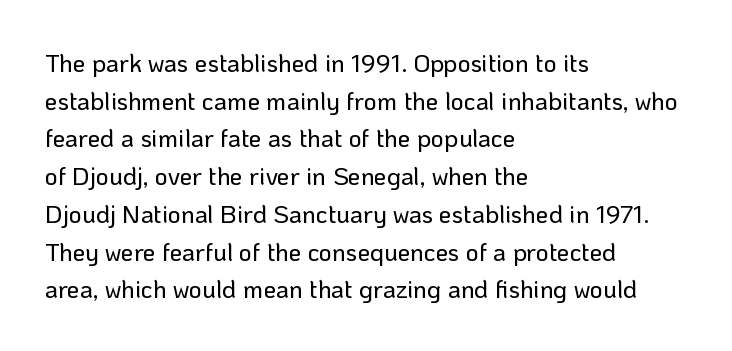
Descender tails drop into unmarked territory. If you drew a ruler down the left edge, every line would touch it. Nope, not italic — everything's standing straight. Successive baselines arrive at the customary interval. Tracking value appears to be zero — textbook default spacing.
